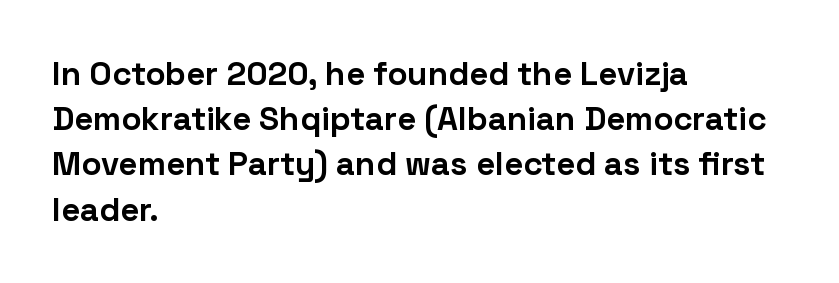
The image shows 33 px bold sans-serif type, upright; set left-aligned, normal line spacing (1.37x), normal letter spacing, not underlined; low stroke contrast and a medium x-height.
